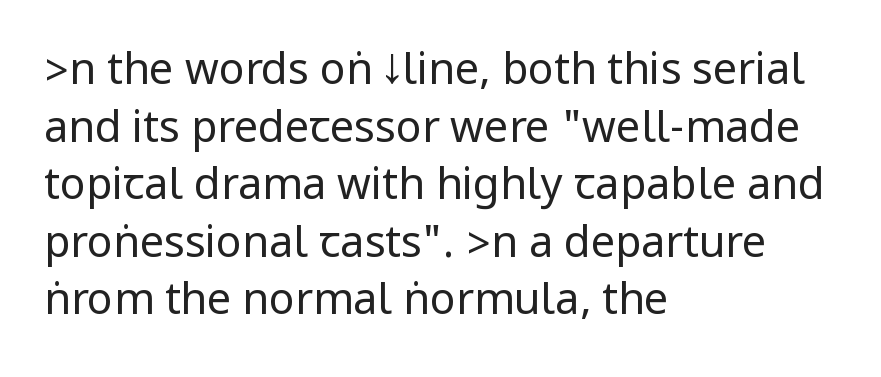
{"serif": "no", "italic": "no", "bold": "no", "weight": "regular", "width": "condensed", "stroke_contrast": "low", "underline": "no", "align": "left", "line_spacing": "normal", "line_spacing_ratio": 1.34, "letter_spacing": "normal", "letter_spacing_em": 0.0, "glyph_px": 43}
